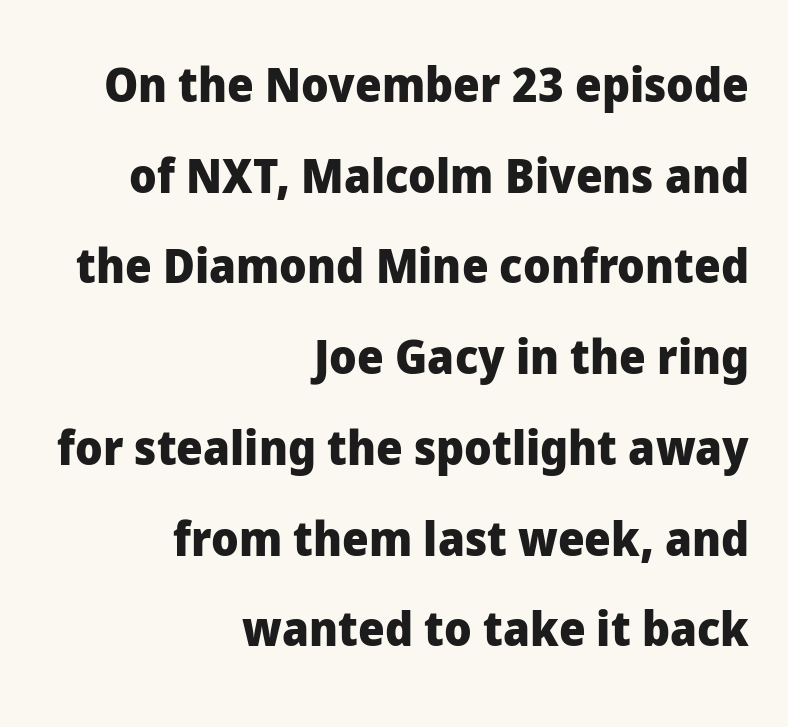
Q: Is the text bold? A: Yes.
Q: Is the text italic (slanted)? A: No, it is upright.
Q: Is the typeface a serif or a sans-serif typeface? A: Sans-serif.
Q: Is the text underlined? A: No.
Q: How is the paragraph aligned? A: Right-aligned.
Q: Is the spacing between letters normal or unusually wide? A: Normal.
Q: Is the spacing between lines tight, normal or loose? A: Loose.
Q: Width (condensed, normal, or wide)? A: Normal.
Q: Stroke contrast? A: Low.
Q: x-height? A: Medium.
Q: Monospaced? A: No.
